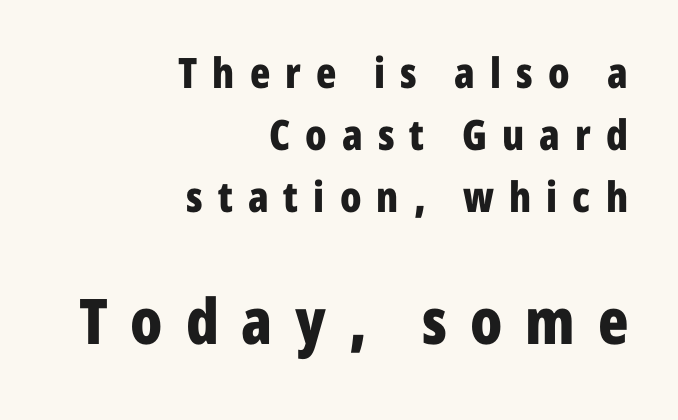
Q: Is the text bold? A: Yes.
Q: Is the text italic (slanted)? A: No, it is upright.
Q: Is the typeface a serif or a sans-serif typeface? A: Sans-serif.
Q: Is the text underlined? A: No.
Q: How is the paragraph aligned? A: Right-aligned.
Q: Is the spacing between letters normal or unusually wide? A: Unusually wide.
Q: Is the spacing between lines tight, normal or loose? A: Normal.
Q: Which block of text is set in a larger size, the first (top) or the second (bottom)? A: The second (bottom) one.
Q: Width (condensed, normal, or wide)? A: Condensed.
Q: Stroke contrast? A: Low.
Q: x-height? A: Medium.
Q: Monospaced? A: No.
